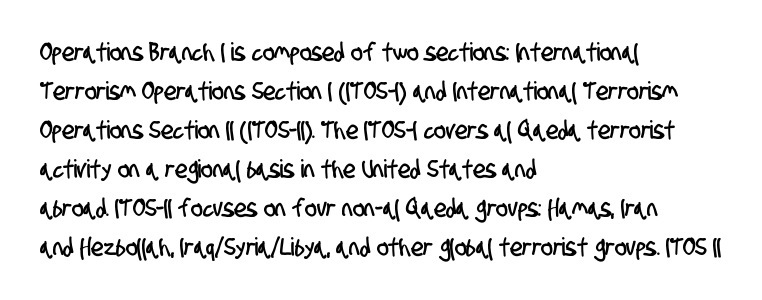
The image shows 25 px text type; set left-aligned, normal line spacing (1.56x), normal letter spacing, not underlined.
